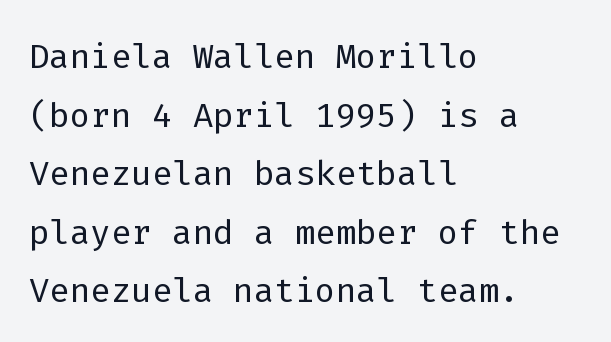
The image shows 48 px light sans-serif type, upright, monospaced; set left-aligned, line spacing 1.22x, normal letter spacing, not underlined; low stroke contrast and a medium x-height.
